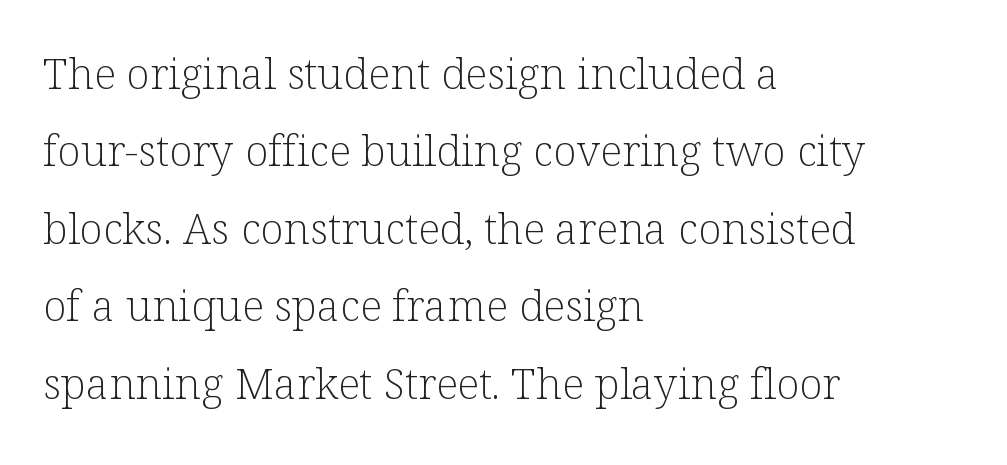
Q: Is the text bold? A: No.
Q: Is the text italic (slanted)? A: No, it is upright.
Q: Is the typeface a serif or a sans-serif typeface? A: Serif.
Q: Is the text underlined? A: No.
Q: How is the paragraph aligned? A: Left-aligned.
Q: Is the spacing between letters normal or unusually wide? A: Normal.
Q: Width (condensed, normal, or wide)? A: Normal.
Q: Stroke contrast? A: Low.
Q: x-height? A: Medium.
Q: Monospaced? A: No.
